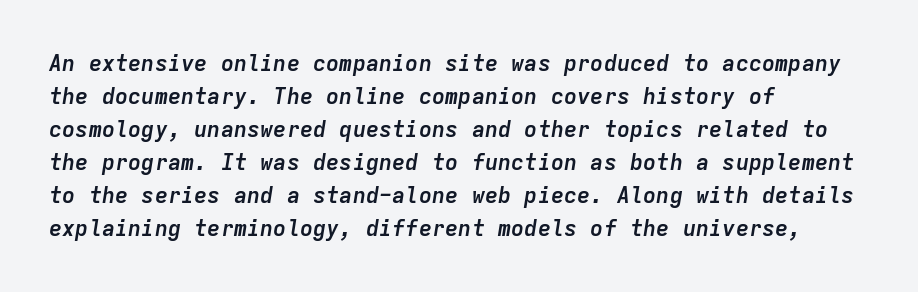
The image shows 22 px bold type, italic (leaning right); set left-aligned, normal line spacing (1.5x), normal letter spacing, not underlined.
